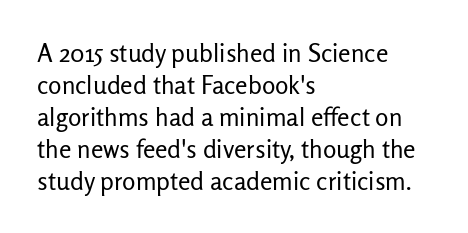
{"italic": "no", "bold": "no", "underline": "no", "align": "left", "line_spacing": "normal", "line_spacing_ratio": 1.28, "letter_spacing": "normal", "letter_spacing_em": 0.0, "glyph_px": 25}
